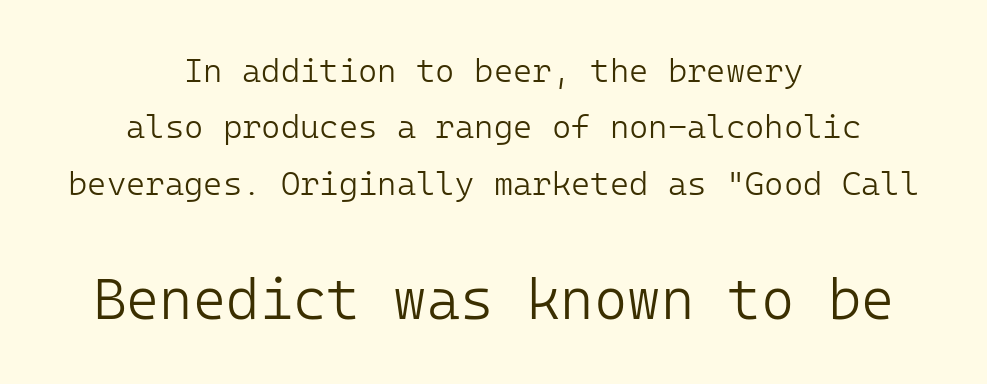
{"serif": "no", "italic": "no", "bold": "no", "weight": "light", "width": "normal", "stroke_contrast": "low", "x_height": "medium", "underline": "no", "align": "center", "line_spacing_ratio": 1.71, "letter_spacing": "normal", "letter_spacing_em": 0.0, "larger_block": "second", "size_ratio": 1.73, "glyph_px": 57}
